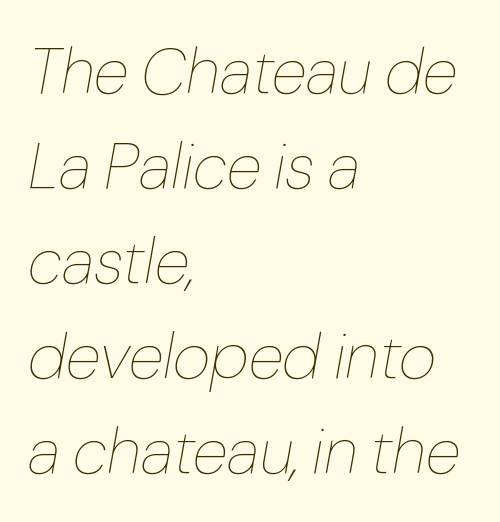
{"italic": "yes", "lean": "right", "slant_degrees": 10, "bold": "no", "weight": "thin", "width": "normal", "stroke_contrast": "low", "x_height": "medium", "monospaced": "no", "underline": "no", "align": "left", "line_spacing": "normal", "line_spacing_ratio": 1.46, "letter_spacing": "normal", "letter_spacing_em": 0.0, "glyph_px": 65}
